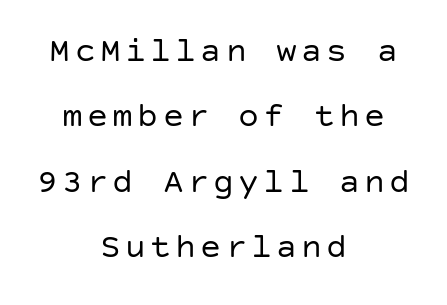
The image shows 35 px regular-weight sans-serif type, upright; set centered, line spacing 1.87x, not underlined; low stroke contrast and a large x-height.
